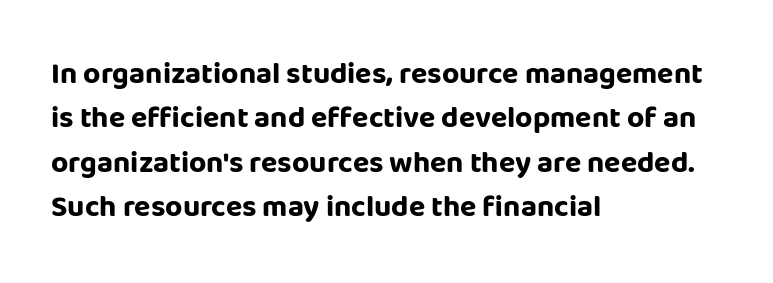
Q: Is the text bold? A: Yes.
Q: Is the text italic (slanted)? A: No, it is upright.
Q: Is the typeface a serif or a sans-serif typeface? A: Sans-serif.
Q: Is the text underlined? A: No.
Q: How is the paragraph aligned? A: Left-aligned.
Q: Is the spacing between letters normal or unusually wide? A: Normal.
Q: Is the spacing between lines tight, normal or loose? A: Normal.
Q: Width (condensed, normal, or wide)? A: Normal.
Q: Stroke contrast? A: Low.
Q: x-height? A: Large.
Q: Monospaced? A: No.
